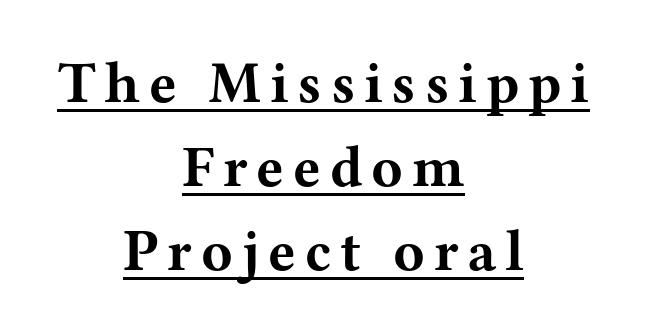
Note: serifs present on the glyphs. The glyphs have the mass of a bold cut. The rendering uses the underline text-decoration. These lines stack symmetrically, like a column narrowing and widening about its center. Is there any slant? The stems are plumb.
